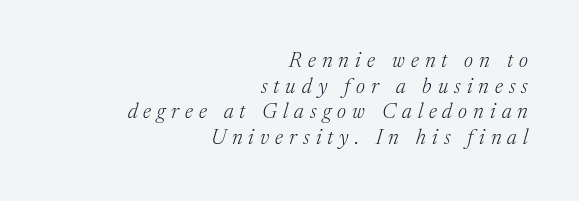
Q: Is the text bold? A: No.
Q: Is the text italic (slanted)? A: Yes, it leans right by about 17 degrees.
Q: Is the text underlined? A: No.
Q: How is the paragraph aligned? A: Right-aligned.
Q: Is the spacing between letters normal or unusually wide? A: Unusually wide.
